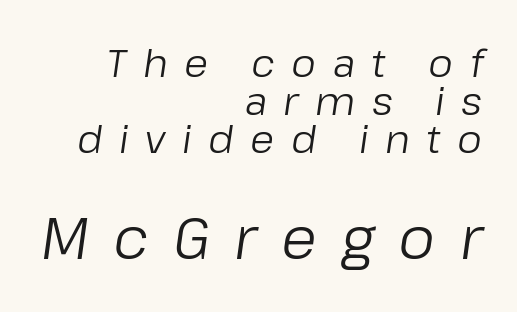
Honestly, the letter spacing is so wide it's the main thing you notice. Varying glyph widths throughout — classic text-font behaviour. Vertical spacing — tight. Underline: absent.
